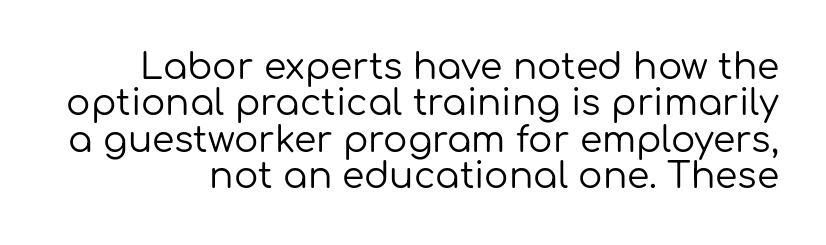
A typesetter would call this proportional, since set widths differ per character. Underlining? Definitely not there. It's the straight-up-and-down kind of type. Weight: regular or lighter.
